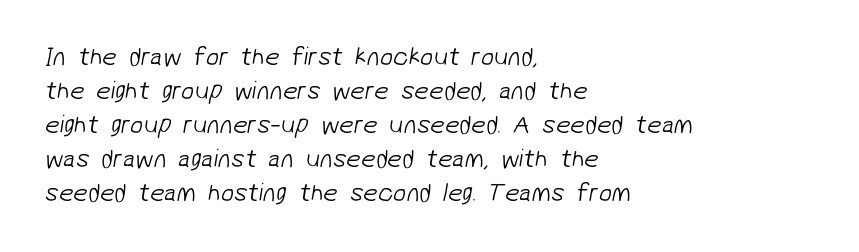
{"bold": "no", "underline": "no", "align": "left", "line_spacing": "normal", "line_spacing_ratio": 1.31, "letter_spacing": "normal", "letter_spacing_em": 0.0, "glyph_px": 26}
